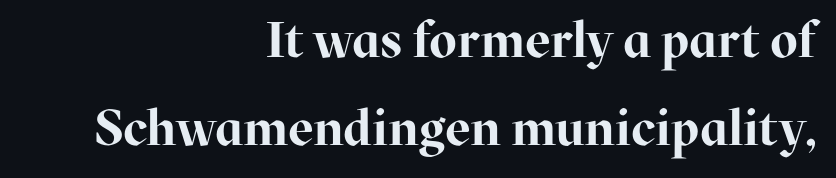
If you drew a ruler down the right edge, every line would touch it. What weight is shown? A full bold with thick strokes. Old-style or modern, the face here clearly has serifs. Spacing verdict: proportional, widths tailored to each character. The specimen omits any rule beneath the text block's lines. The tracking reads as untouched default to a designer's eye.
